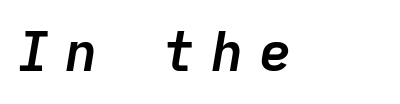
{"italic": "yes", "lean": "right", "slant_degrees": 9, "bold": "yes", "weight": "semibold", "width": "normal", "stroke_contrast": "low", "x_height": "medium", "monospaced": "yes", "underline": "no", "letter_spacing": "wide", "letter_spacing_em": 0.28, "glyph_px": 55}
